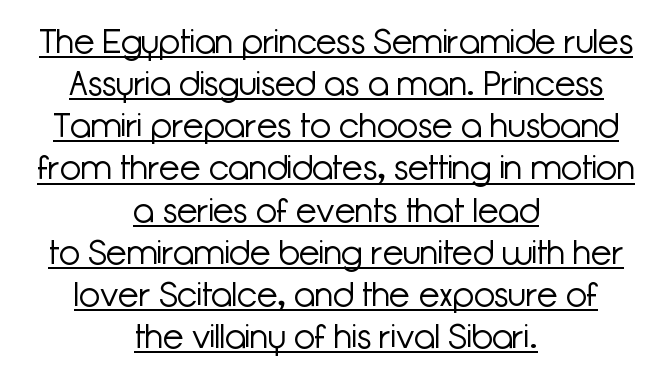
The lettering stays uniformly vertical, giving the passage a roman look. Letters have the restrained weight of plain body copy at most. Does extra space separate the letters? No, they use regular spacing. A rule runs beneath these lines of type. The face used here is proportionally spaced, like ordinary book or web type. One-word summary of the alignment: center.
